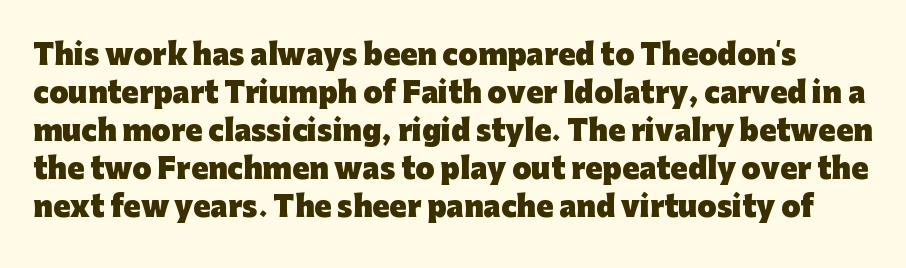
The image shows 28 px heavy sans-serif type, upright; set normal line spacing (1.36x), normal letter spacing, not underlined; low stroke contrast and a medium x-height.
